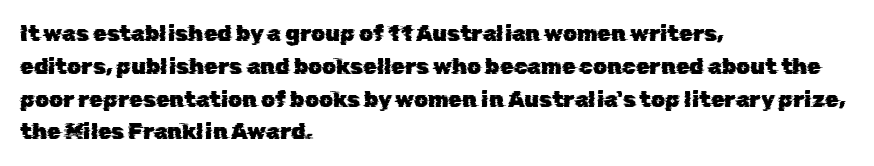
The image shows 22 px text type; set left-aligned, normal line spacing (1.49x), normal letter spacing, not underlined.
